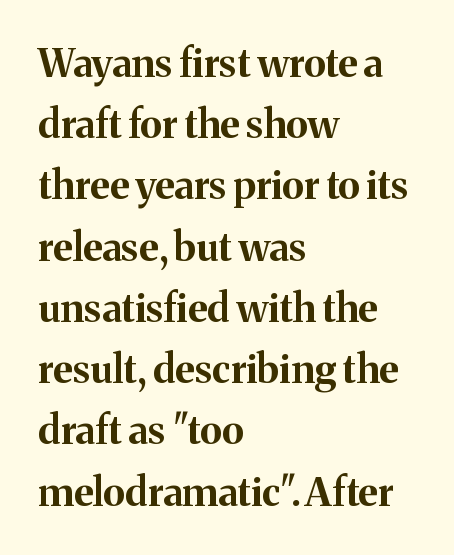
{"serif": "yes", "italic": "no", "bold": "yes", "weight": "bold", "width": "normal", "stroke_contrast": "medium", "x_height": "medium", "monospaced": "no", "underline": "no", "align": "left", "line_spacing": "normal", "line_spacing_ratio": 1.57, "letter_spacing": "normal", "letter_spacing_em": 0.0, "glyph_px": 39}
